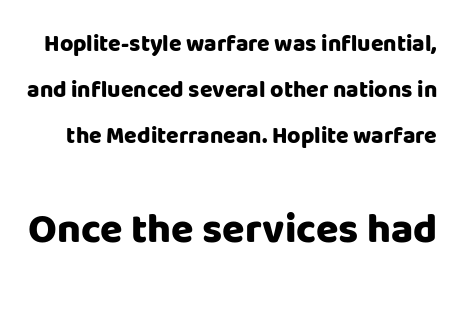
Q: Is the text bold? A: Yes.
Q: Is the text italic (slanted)? A: No, it is upright.
Q: Is the typeface a serif or a sans-serif typeface? A: Sans-serif.
Q: Is the text underlined? A: No.
Q: Is the spacing between letters normal or unusually wide? A: Normal.
Q: Is the spacing between lines tight, normal or loose? A: Loose.
Q: Which block of text is set in a larger size, the first (top) or the second (bottom)? A: The second (bottom) one.
Q: Width (condensed, normal, or wide)? A: Normal.
Q: Stroke contrast? A: Low.
Q: x-height? A: Large.
Q: Monospaced? A: No.
